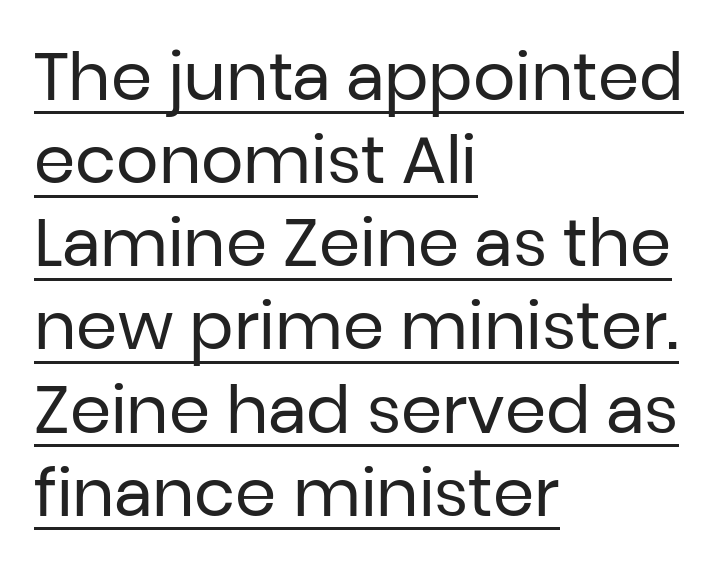
Q: Is the text bold? A: No.
Q: Is the text italic (slanted)? A: No, it is upright.
Q: Is the typeface a serif or a sans-serif typeface? A: Sans-serif.
Q: Is the text underlined? A: Yes.
Q: How is the paragraph aligned? A: Left-aligned.
Q: Is the spacing between letters normal or unusually wide? A: Normal.
Q: Is the spacing between lines tight, normal or loose? A: Normal.
Q: Width (condensed, normal, or wide)? A: Normal.
Q: Stroke contrast? A: Low.
Q: x-height? A: Medium.
Q: Monospaced? A: No.
